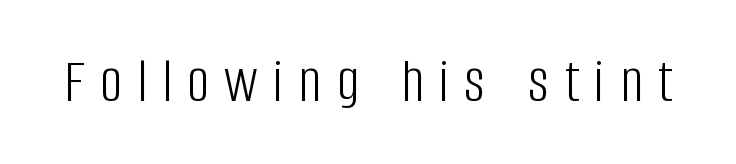
Q: Is the text bold? A: No.
Q: Is the text italic (slanted)? A: No, it is upright.
Q: Is the typeface a serif or a sans-serif typeface? A: Sans-serif.
Q: Is the text underlined? A: No.
Q: Is the spacing between letters normal or unusually wide? A: Unusually wide.
Q: Width (condensed, normal, or wide)? A: Condensed.
Q: Stroke contrast? A: Low.
Q: x-height? A: Large.
Q: Monospaced? A: No.
